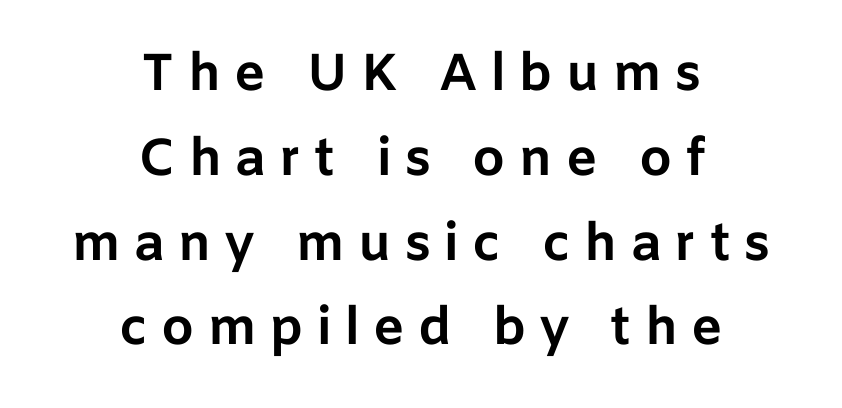
The image shows 52 px bold sans-serif type, upright; set centered, normal line spacing (1.63x), unusually wide letter spacing (+0.26 em), not underlined; low stroke contrast and a medium x-height.
